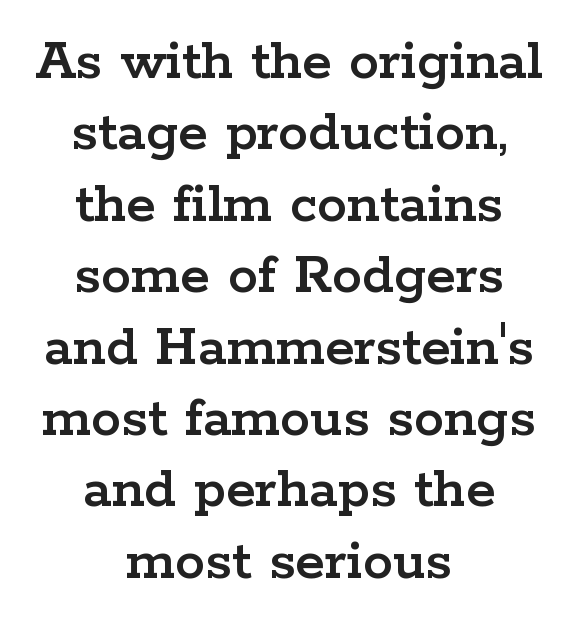
{"serif": "yes", "italic": "no", "width": "wide", "stroke_contrast": "low", "x_height": "medium", "monospaced": "no", "underline": "no", "align": "center", "line_spacing_ratio": 1.19, "letter_spacing": "normal", "letter_spacing_em": 0.0, "glyph_px": 60}
